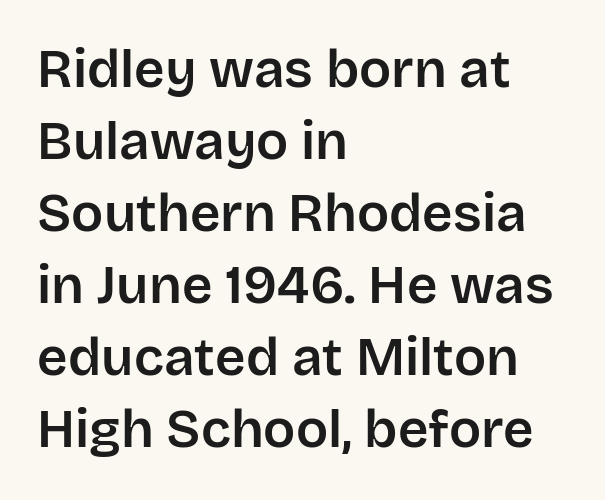
Q: Is the text italic (slanted)? A: No, it is upright.
Q: Is the typeface a serif or a sans-serif typeface? A: Sans-serif.
Q: Is the text underlined? A: No.
Q: How is the paragraph aligned? A: Left-aligned.
Q: Is the spacing between letters normal or unusually wide? A: Normal.
Q: Is the spacing between lines tight, normal or loose? A: Normal.
Q: Width (condensed, normal, or wide)? A: Normal.
Q: Stroke contrast? A: Low.
Q: x-height? A: Large.
Q: Monospaced? A: No.
